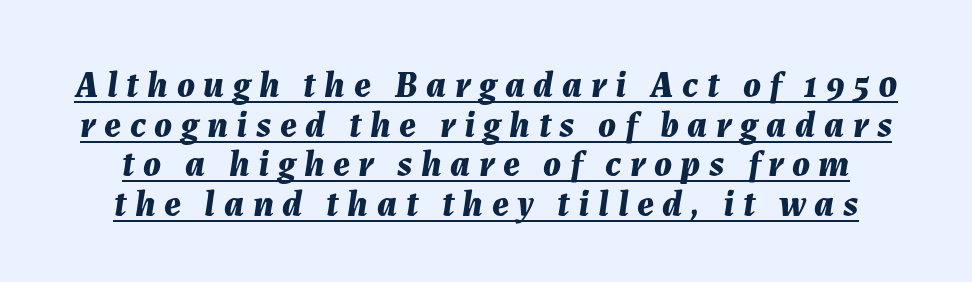
When letters slant like this, we call the style italic. The letterforms stand isolated, each surrounded by extra space. Weight check: bold — yes, fully. The face used here is proportionally spaced, like ordinary book or web type.
